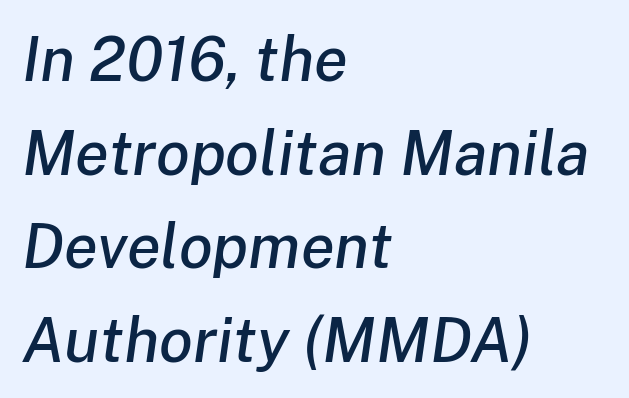
This sample uses plain, unmodified letter spacing. The gap between lines stays unmarked. Characters are canted at an angle relative to the baseline's perpendicular. Typeset ragged right — the left edge is the straight one. Each new line begins a customary step beneath the previous one. Each letter keeps its own natural width here, so spacing adapts to shape.
